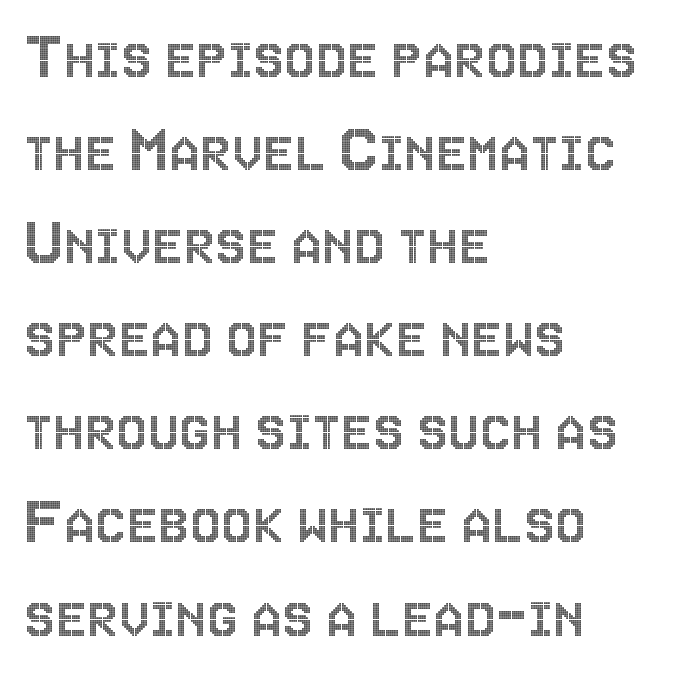
The image shows 70 px condensed type, upright; set left-aligned, normal line spacing (1.33x), normal letter spacing, not underlined; a large x-height.
